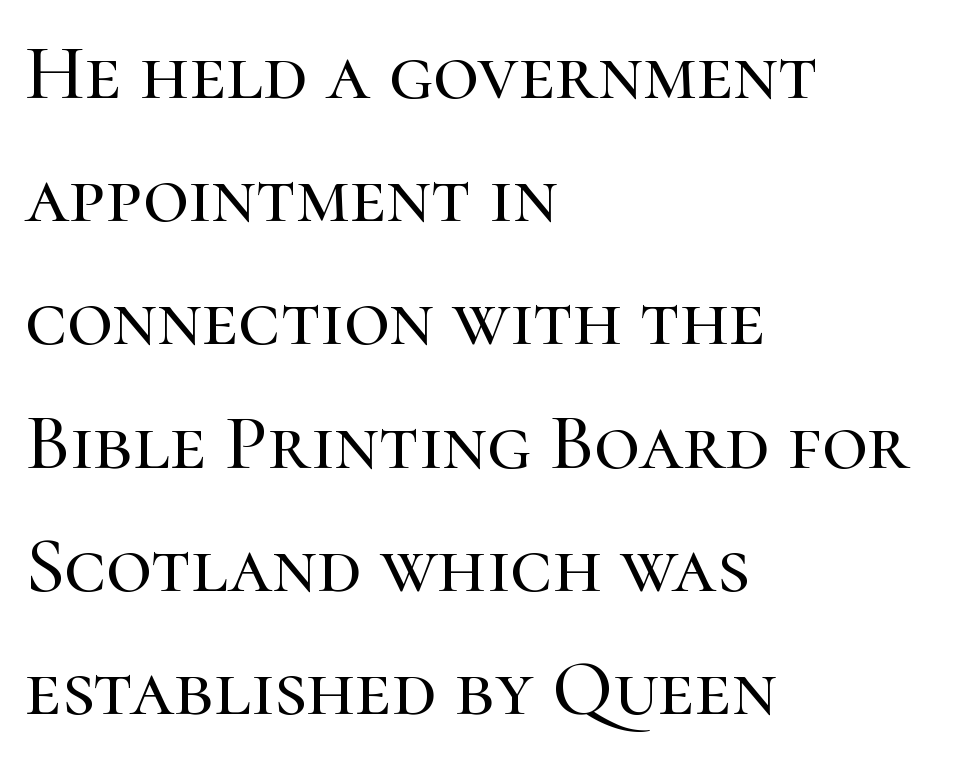
{"serif": "yes", "italic": "no", "width": "normal", "stroke_contrast": "high", "x_height": "medium", "monospaced": "no", "underline": "no", "align": "left", "line_spacing": "normal", "line_spacing_ratio": 1.56, "letter_spacing": "normal", "letter_spacing_em": 0.0, "glyph_px": 79}
